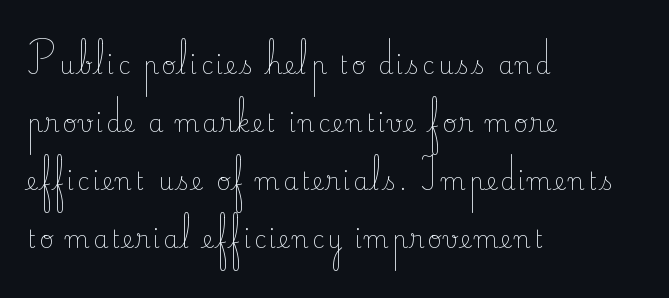
{"italic": "no", "bold": "no", "underline": "no", "align": "left", "line_spacing": "loose", "line_spacing_ratio": 2.41, "glyph_px": 24}
